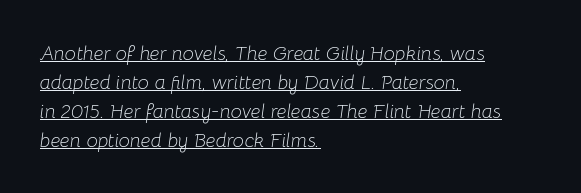
Q: Is the text bold? A: No.
Q: Is the text italic (slanted)? A: Yes, it leans right by about 8 degrees.
Q: Is the text underlined? A: Yes.
Q: How is the paragraph aligned? A: Left-aligned.
Q: Is the spacing between letters normal or unusually wide? A: Normal.
Q: Is the spacing between lines tight, normal or loose? A: Normal.
